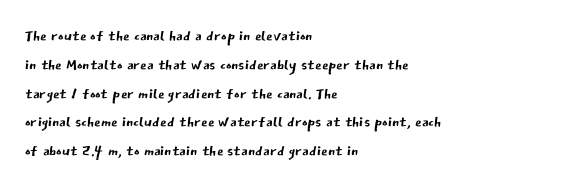
{"italic": "no", "bold": "no", "underline": "no", "align": "left", "line_spacing": "normal", "line_spacing_ratio": 1.37, "letter_spacing": "normal", "letter_spacing_em": 0.0, "glyph_px": 21}
